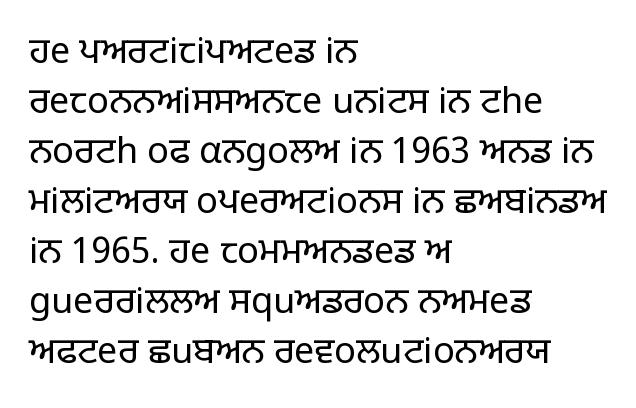
{"serif": "no", "italic": "no", "bold": "no", "weight": "light", "width": "normal", "stroke_contrast": "low", "x_height": "large", "monospaced": "no", "underline": "no", "align": "left", "line_spacing": "normal", "line_spacing_ratio": 1.39, "letter_spacing": "normal", "letter_spacing_em": 0.0, "glyph_px": 36}
